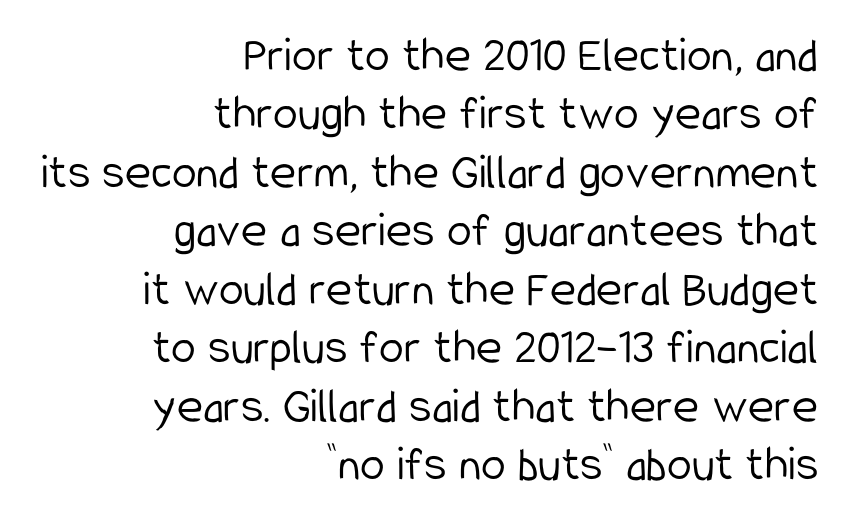
You could not count columns in this text — the font is proportionally spaced. Observe the ordinary spacing: letters are neighbours, not strangers. Compared with a flush-left layout, this one pins lines to the opposite, right side. Posture: straight, roman, zero tilt. Descenders hang freely into open space. This reads as an unemphasized weight, regular at the heaviest.
